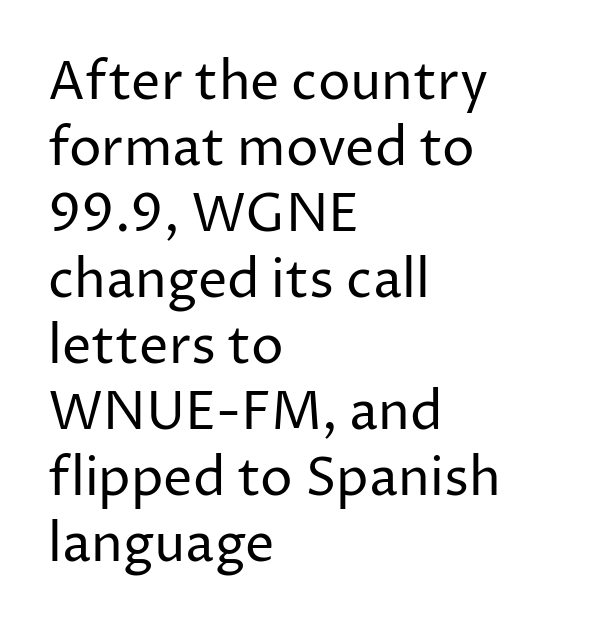
Regarding leading, the lines here are spaced in the standard way. The face used here is proportionally spaced, like ordinary book or web type. Does the lettering tilt? It doesn't — this is upright. Note: no serifs on the glyphs.
